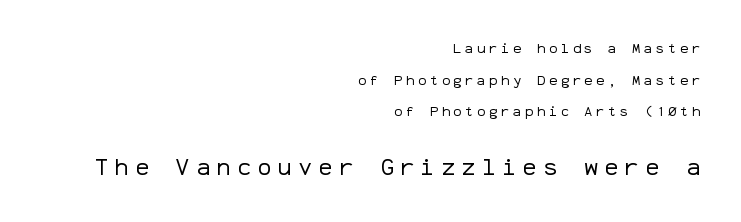
Q: Is the text bold? A: No.
Q: Is the text italic (slanted)? A: No, it is upright.
Q: Is the text underlined? A: No.
Q: How is the paragraph aligned? A: Right-aligned.
Q: Is the spacing between letters normal or unusually wide? A: Unusually wide.
Q: Is the spacing between lines tight, normal or loose? A: Loose.
Q: Which block of text is set in a larger size, the first (top) or the second (bottom)? A: The second (bottom) one.
